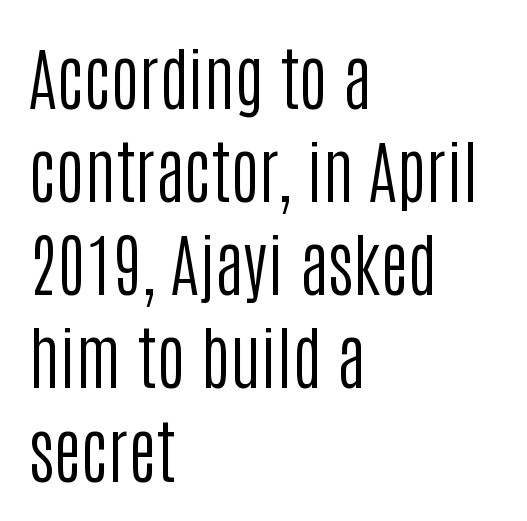
{"serif": "no", "italic": "no", "bold": "no", "weight": "regular", "width": "condensed", "stroke_contrast": "low", "x_height": "large", "monospaced": "no", "underline": "no", "align": "left", "line_spacing": "normal", "line_spacing_ratio": 1.35, "letter_spacing": "normal", "letter_spacing_em": 0.0, "glyph_px": 69}
